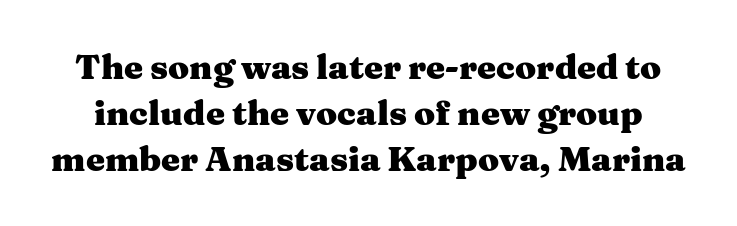
{"serif": "yes", "italic": "no", "bold": "yes", "weight": "heavy", "width": "wide", "stroke_contrast": "medium", "x_height": "medium", "monospaced": "no", "underline": "no", "line_spacing": "normal", "line_spacing_ratio": 1.36, "letter_spacing": "normal", "letter_spacing_em": 0.0, "glyph_px": 34}
